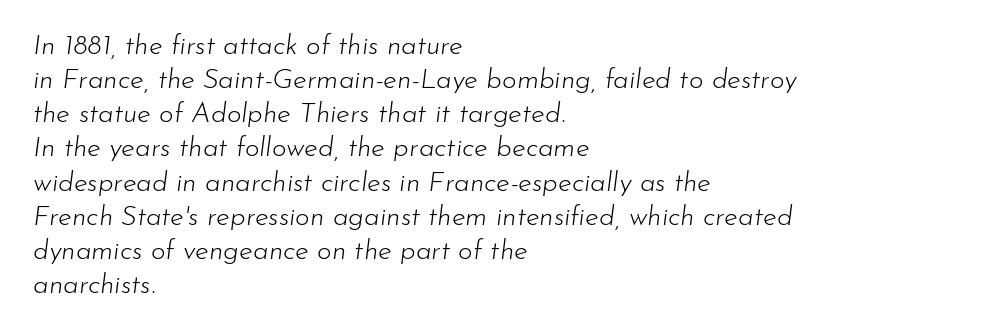
Where is the straight margin? On the left. Here the designer chose a conventional face with non-uniform glyph widths. Ink coverage per letter is moderate at most. Unmarked baselines from the first word to the last. Slant detected: the letters are inclined. Compared with typical body copy, the letter spacing here is the same.
